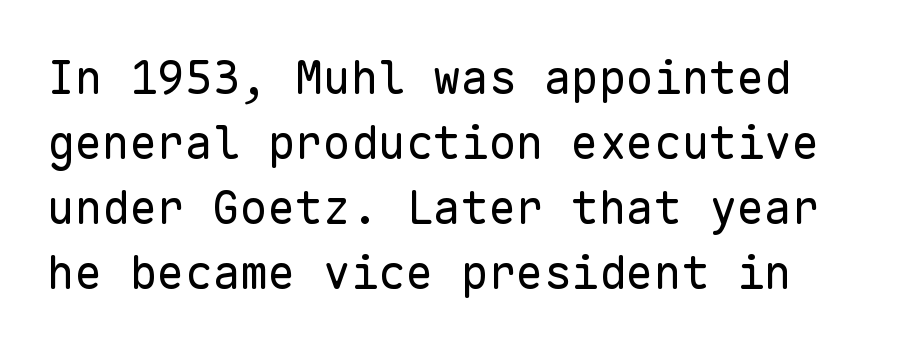
The image shows 46 px regular-weight sans-serif type, upright, monospaced; set normal line spacing (1.41x), normal letter spacing, not underlined; low stroke contrast and a medium x-height.
